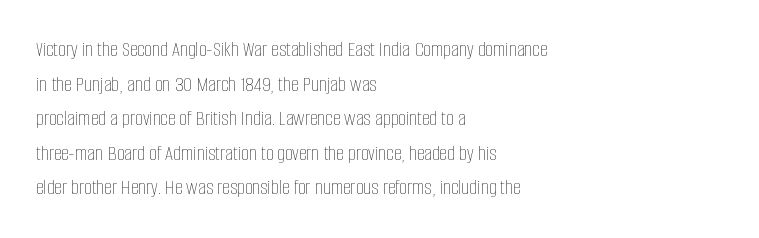
The image shows 22 px text type, upright; set left-aligned, normal line spacing (1.57x), normal letter spacing, not underlined.
